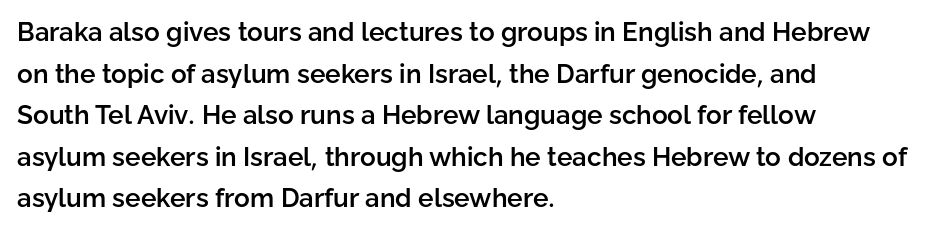
The space between consecutive lines is moderate. All the whitespace from short lines collects on the right. Is there any slant? The stems are plumb. The gaps between neighbouring characters are ordinary and unremarkable. Is the type bold? Partly — it's a semibold, heavier than regular but not fully bold.
